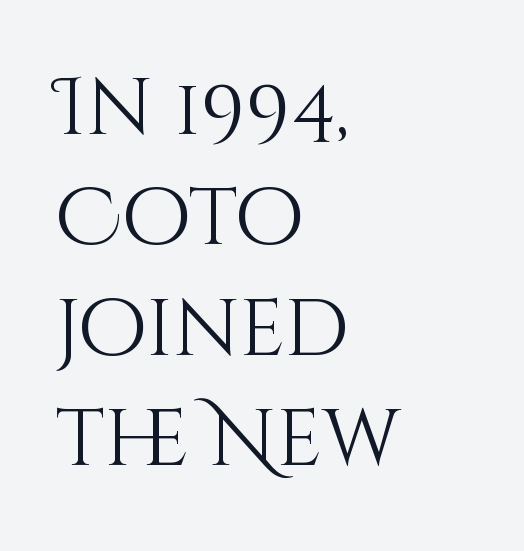
The baseline area is clear. Evenly set lines give the paragraph a standard silhouette. This sample uses an upright cut, with every glyph sitting square on the baseline. The passage is arranged the way most books set body copy — flush left. The cut favours lightness, reaching ordinary text weight at its darkest. Compared with typical body copy, the letter spacing here is the same.
